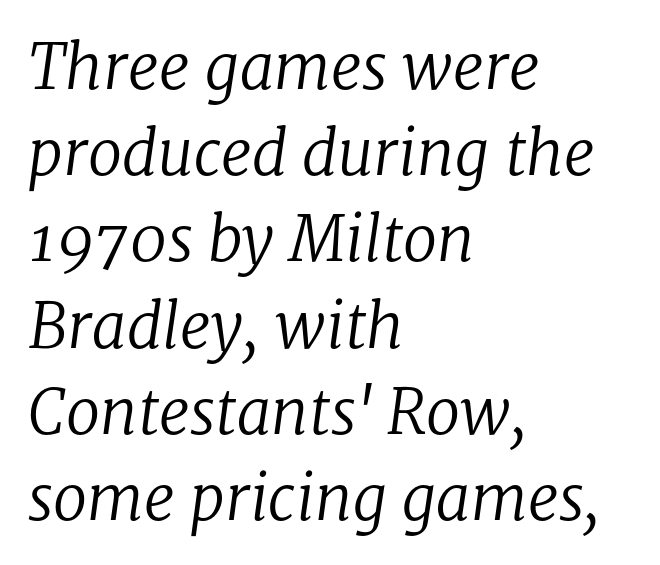
The image shows 62 px regular-weight serif type, italic (leaning right); set left-aligned, normal line spacing (1.39x), normal letter spacing, not underlined; low stroke contrast and a medium x-height.
